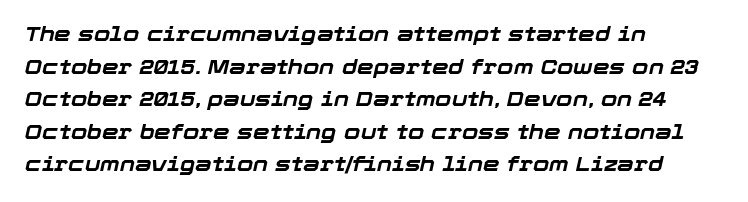
No extra tracking has been applied to these lines. This block has exactly the height ordinary leading produces. Line beginnings align vertically; line endings do not. These lines carry a lot of weight — the face is fully bold. The gap between lines stays unmarked.
